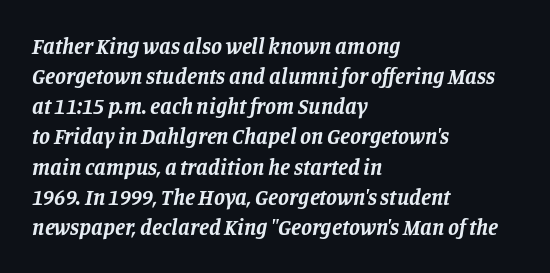
Each new line begins a customary step beneath the previous one. Each line starts at the same left margin while the right side varies. Short note: letters normally spaced. Type without underlining.
